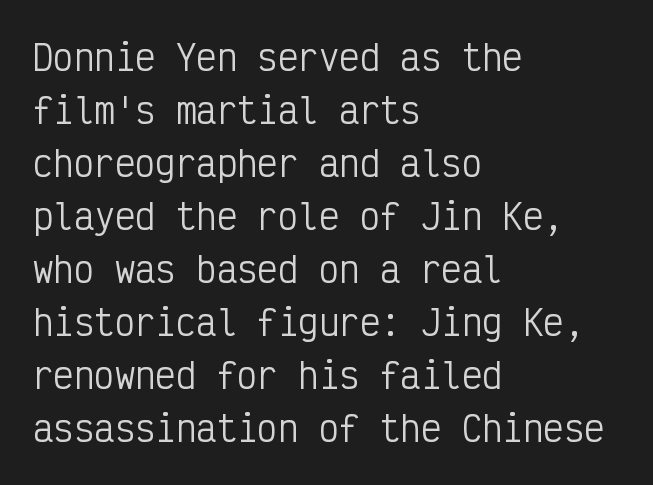
Q: Is the text bold? A: No.
Q: Is the text italic (slanted)? A: No, it is upright.
Q: Is the typeface a serif or a sans-serif typeface? A: Sans-serif.
Q: Is the text underlined? A: No.
Q: How is the paragraph aligned? A: Left-aligned.
Q: Is the spacing between letters normal or unusually wide? A: Normal.
Q: Is the spacing between lines tight, normal or loose? A: Normal.
Q: Width (condensed, normal, or wide)? A: Condensed.
Q: Stroke contrast? A: Low.
Q: x-height? A: Medium.
Q: Monospaced? A: Yes.
